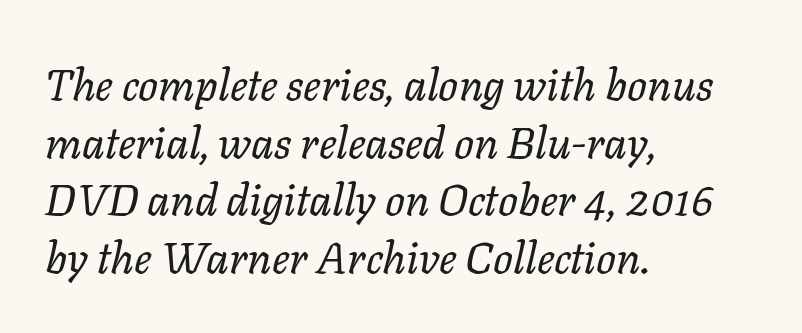
The image shows 44 px regular-weight type, italic (leaning right); set left-aligned, normal line spacing (1.31x), normal letter spacing, not underlined; low stroke contrast and a medium x-height.
